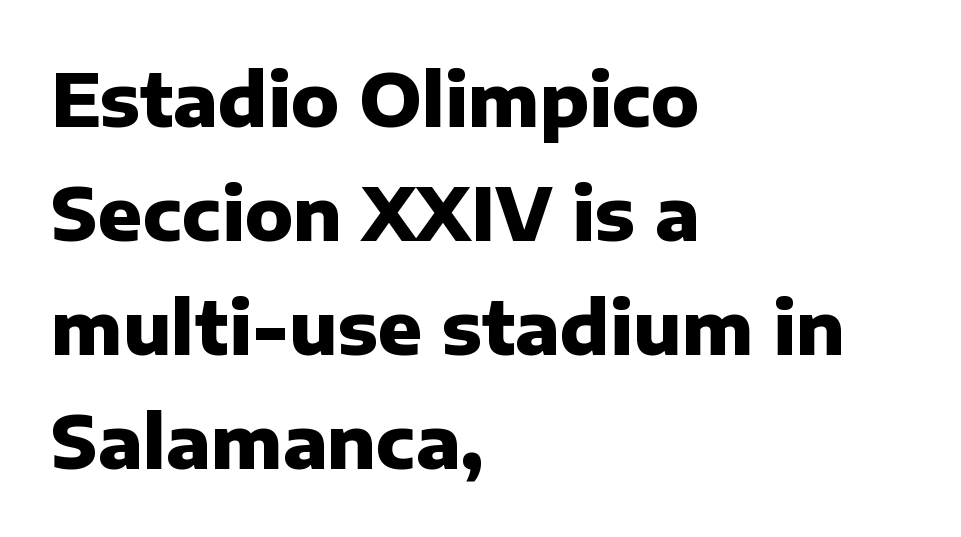
The image shows 73 px heavy sans-serif type, upright; set left-aligned, normal line spacing (1.56x), normal letter spacing, not underlined; low stroke contrast and a medium x-height.
